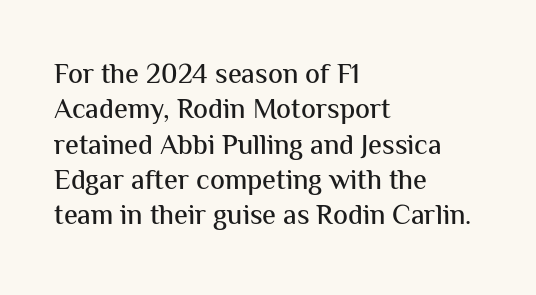
Typeset ragged right — the left edge is the straight one. Inter-character spacing is left at the font's built-in metrics. This sample keeps an unexceptional amount of space between lines. Vertical strokes here are truly vertical.
